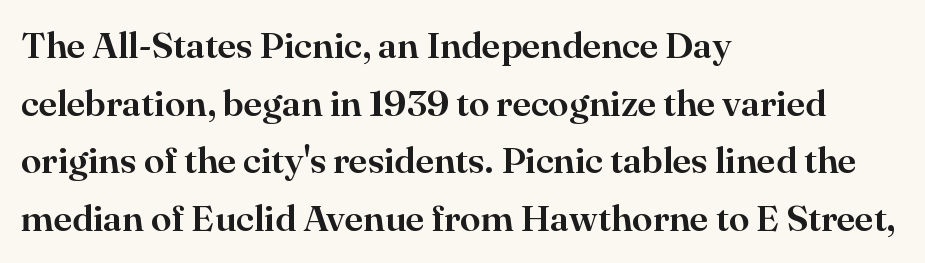
Q: Is the text italic (slanted)? A: No, it is upright.
Q: Is the typeface a serif or a sans-serif typeface? A: Serif.
Q: Is the text underlined? A: No.
Q: How is the paragraph aligned? A: Left-aligned.
Q: Is the spacing between letters normal or unusually wide? A: Normal.
Q: Is the spacing between lines tight, normal or loose? A: Normal.
Q: Width (condensed, normal, or wide)? A: Normal.
Q: Stroke contrast? A: High.
Q: x-height? A: Small.
Q: Monospaced? A: No.
